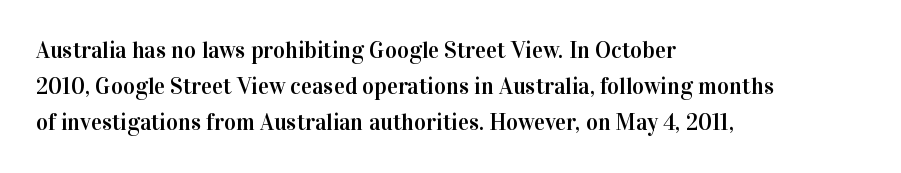
Q: Is the text italic (slanted)? A: No, it is upright.
Q: Is the text underlined? A: No.
Q: How is the paragraph aligned? A: Left-aligned.
Q: Is the spacing between letters normal or unusually wide? A: Normal.
Q: Is the spacing between lines tight, normal or loose? A: Normal.
